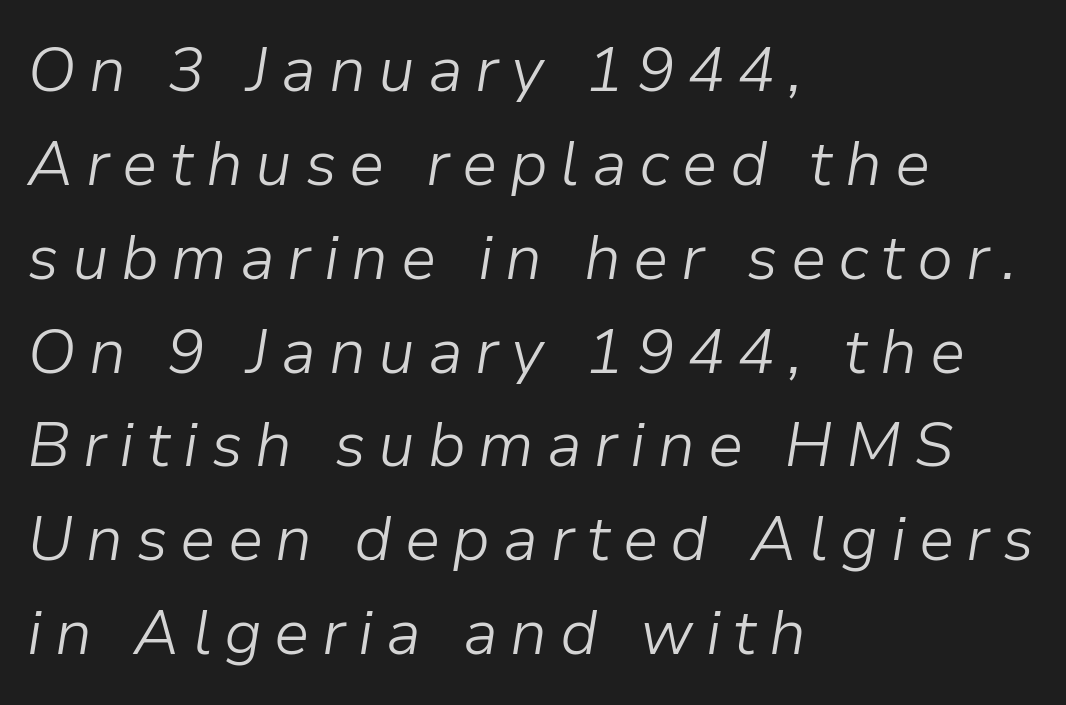
Students, observe: this is what conventionally led text looks like. Character widths vary here, with narrow letters taking less room than wide ones. The foot of each line stays bare and open. All the whitespace from short lines collects on the right. Heaviness? Minimal to ordinary, like unemphasized prose.
